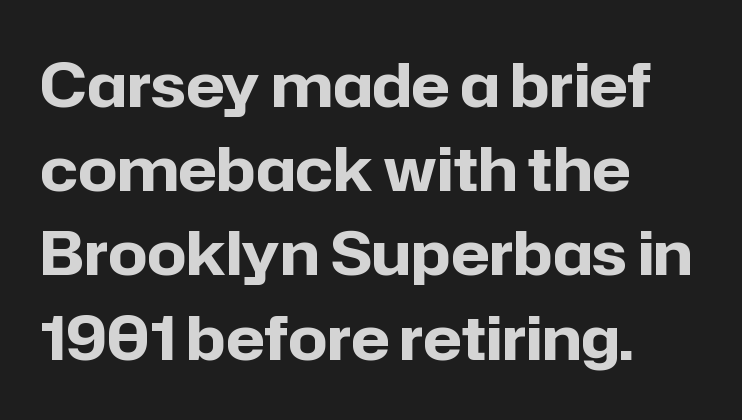
{"serif": "no", "italic": "no", "bold": "yes", "weight": "bold", "width": "normal", "stroke_contrast": "low", "x_height": "medium", "monospaced": "no", "underline": "no", "align": "left", "line_spacing": "normal", "line_spacing_ratio": 1.38, "letter_spacing": "normal", "letter_spacing_em": 0.0, "glyph_px": 61}
